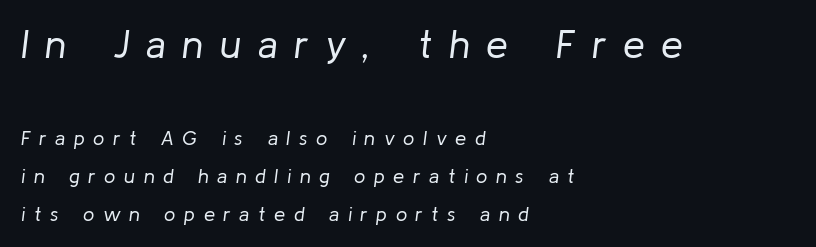
The image shows 39 px regular-weight type, italic (leaning right); set left-aligned, line spacing 1.89x, unusually wide letter spacing (+0.43 em), not underlined; the first (top) block is 1.95x larger; low stroke contrast and a medium x-height.
